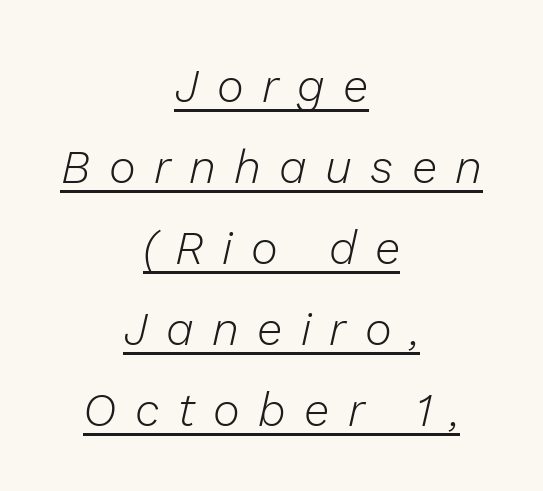
Q: Is the text bold? A: No.
Q: Is the text italic (slanted)? A: Yes, it leans right by about 13 degrees.
Q: Is the text underlined? A: Yes.
Q: How is the paragraph aligned? A: Centered.
Q: Is the spacing between letters normal or unusually wide? A: Unusually wide.
Q: Width (condensed, normal, or wide)? A: Normal.
Q: Stroke contrast? A: Low.
Q: x-height? A: Medium.
Q: Monospaced? A: No.
